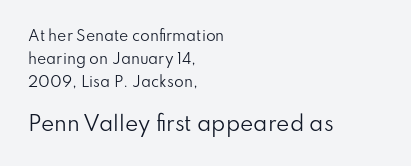
The image shows 20 px text type, upright; set left-aligned, normal line spacing (1.65x), normal letter spacing, not underlined; the second (bottom) block is 1.43x larger.
